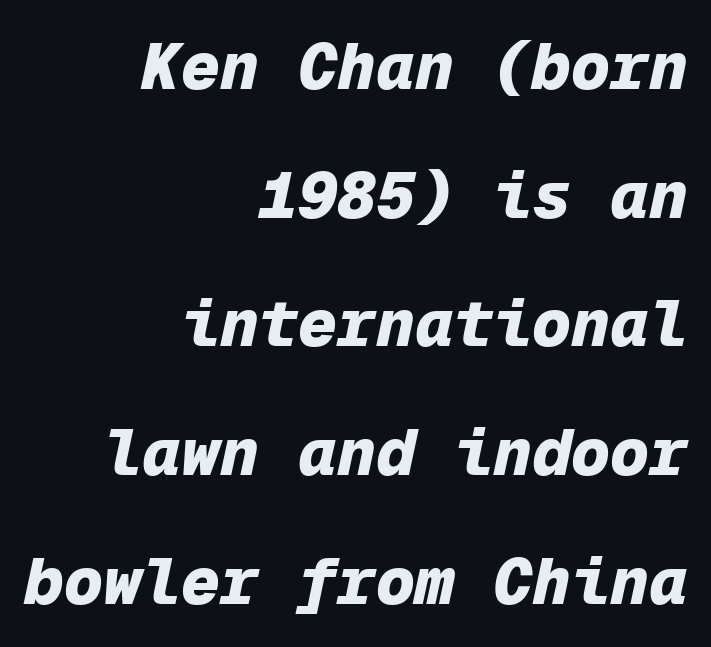
Q: Is the text bold? A: Yes.
Q: Is the text italic (slanted)? A: Yes, it leans right by about 12 degrees.
Q: Is the text underlined? A: No.
Q: How is the paragraph aligned? A: Right-aligned.
Q: Is the spacing between letters normal or unusually wide? A: Normal.
Q: Is the spacing between lines tight, normal or loose? A: Loose.
Q: Width (condensed, normal, or wide)? A: Normal.
Q: Stroke contrast? A: Low.
Q: x-height? A: Medium.
Q: Monospaced? A: Yes.
